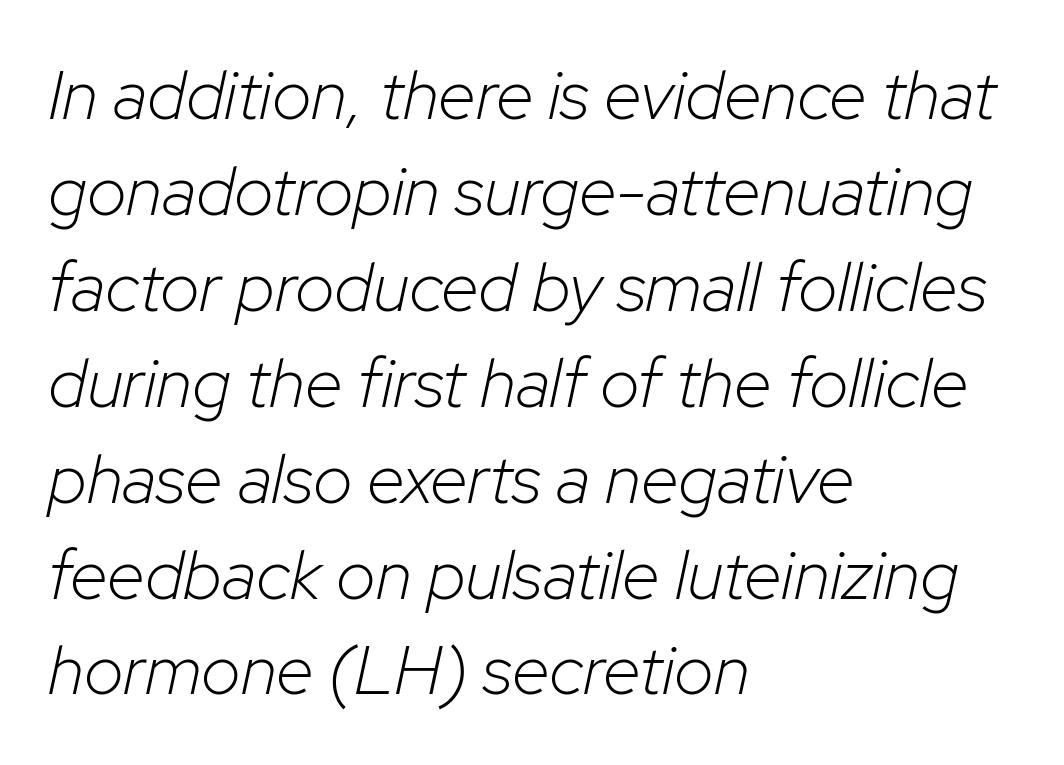
Q: Is the text bold? A: No.
Q: Is the text italic (slanted)? A: Yes, it leans right by about 12 degrees.
Q: Is the text underlined? A: No.
Q: How is the paragraph aligned? A: Left-aligned.
Q: Is the spacing between letters normal or unusually wide? A: Normal.
Q: Is the spacing between lines tight, normal or loose? A: Normal.
Q: Width (condensed, normal, or wide)? A: Normal.
Q: Stroke contrast? A: Low.
Q: x-height? A: Medium.
Q: Monospaced? A: No.
